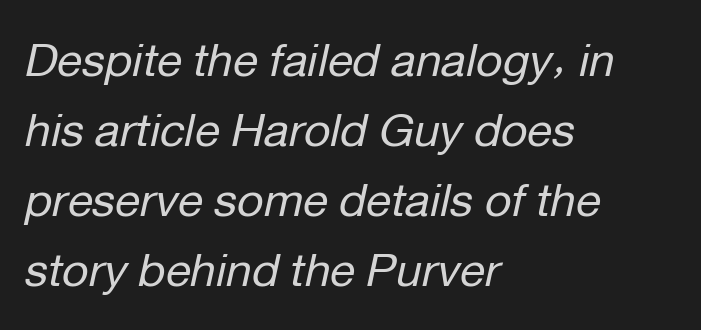
{"italic": "yes", "lean": "right", "slant_degrees": 12, "bold": "no", "weight": "regular", "width": "normal", "stroke_contrast": "low", "x_height": "medium", "monospaced": "no", "underline": "no", "align": "left", "line_spacing": "normal", "line_spacing_ratio": 1.52, "letter_spacing": "normal", "letter_spacing_em": 0.0, "glyph_px": 46}
